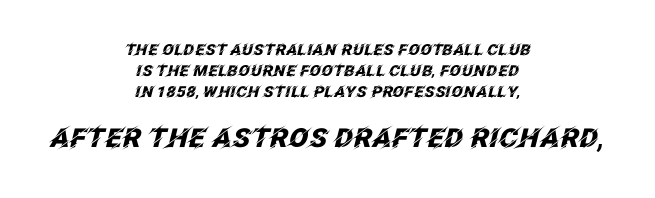
Looking at the ascenders, they clearly lean. Top chunk: small. Bottom chunk: large. The letters are bold, with thick, heavy strokes. The block of text has a typical density, with ordinary space between rows. Alignment: centered.
